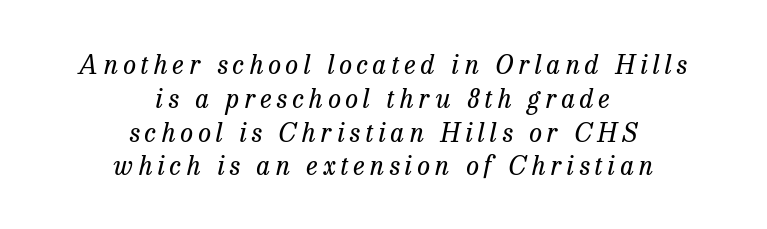
{"italic": "yes", "lean": "right", "slant_degrees": 13, "bold": "no", "underline": "no", "align": "center", "line_spacing": "normal", "line_spacing_ratio": 1.3, "letter_spacing": "wide", "letter_spacing_em": 0.2, "glyph_px": 26}
